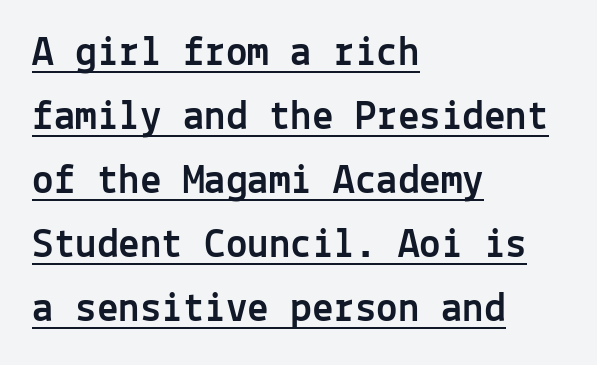
{"serif": "no", "italic": "no", "width": "normal", "x_height": "medium", "monospaced": "yes", "underline": "yes", "align": "left", "line_spacing": "normal", "line_spacing_ratio": 1.49, "letter_spacing": "normal", "letter_spacing_em": 0.0, "glyph_px": 43}
